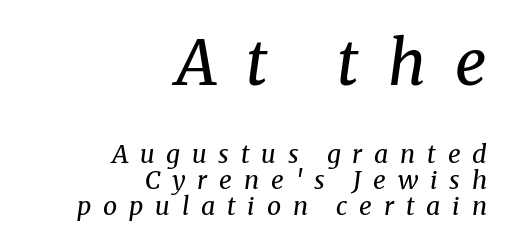
Q: Is the text bold? A: No.
Q: Is the text italic (slanted)? A: Yes, it leans right by about 8 degrees.
Q: Is the typeface a serif or a sans-serif typeface? A: Serif.
Q: Is the text underlined? A: No.
Q: How is the paragraph aligned? A: Right-aligned.
Q: Is the spacing between letters normal or unusually wide? A: Unusually wide.
Q: Is the spacing between lines tight, normal or loose? A: Tight.
Q: Which block of text is set in a larger size, the first (top) or the second (bottom)? A: The first (top) one.
Q: Width (condensed, normal, or wide)? A: Normal.
Q: Stroke contrast? A: Medium.
Q: x-height? A: Medium.
Q: Monospaced? A: No.
